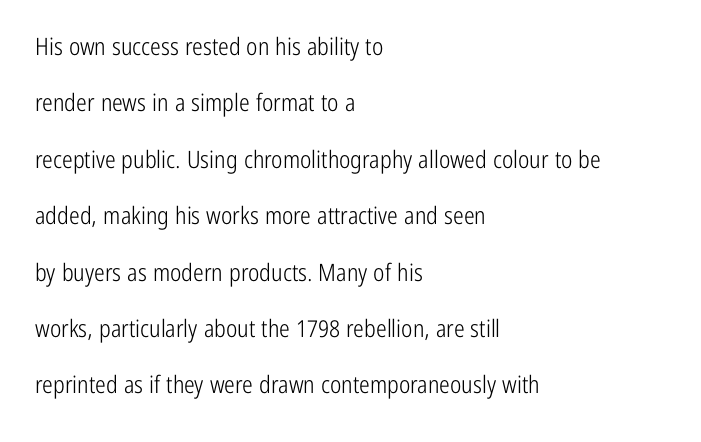
The image shows 24 px text type, upright; set left-aligned, loose line spacing (2.35x), normal letter spacing, not underlined.
